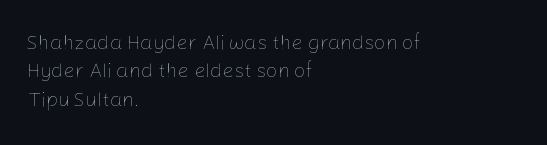
Glyph-to-glyph distance matches everyday printed text. One glance says typical: line gaps are just what's usual. A bare baseline throughout the passage. Does the lettering tilt? It doesn't — this is upright.
